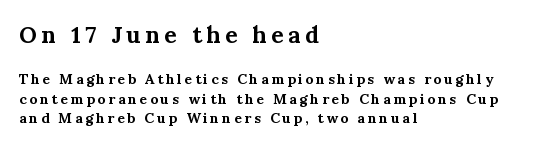
Q: Is the text bold? A: Yes.
Q: Is the text italic (slanted)? A: No, it is upright.
Q: Is the text underlined? A: No.
Q: How is the paragraph aligned? A: Left-aligned.
Q: Is the spacing between letters normal or unusually wide? A: Unusually wide.
Q: Is the spacing between lines tight, normal or loose? A: Normal.
Q: Which block of text is set in a larger size, the first (top) or the second (bottom)? A: The first (top) one.
